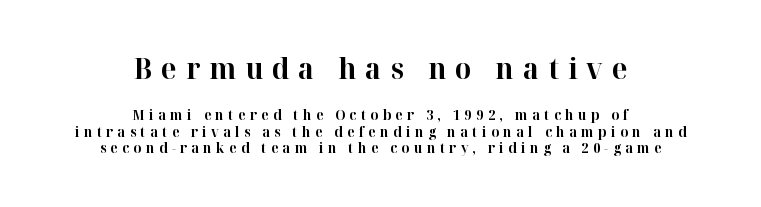
Q: Is the text bold? A: Yes.
Q: Is the text italic (slanted)? A: No, it is upright.
Q: Is the typeface a serif or a sans-serif typeface? A: Serif.
Q: Is the text underlined? A: No.
Q: How is the paragraph aligned? A: Centered.
Q: Is the spacing between letters normal or unusually wide? A: Unusually wide.
Q: Which block of text is set in a larger size, the first (top) or the second (bottom)? A: The first (top) one.
Q: Width (condensed, normal, or wide)? A: Normal.
Q: Stroke contrast? A: High.
Q: x-height? A: Medium.
Q: Monospaced? A: No.
